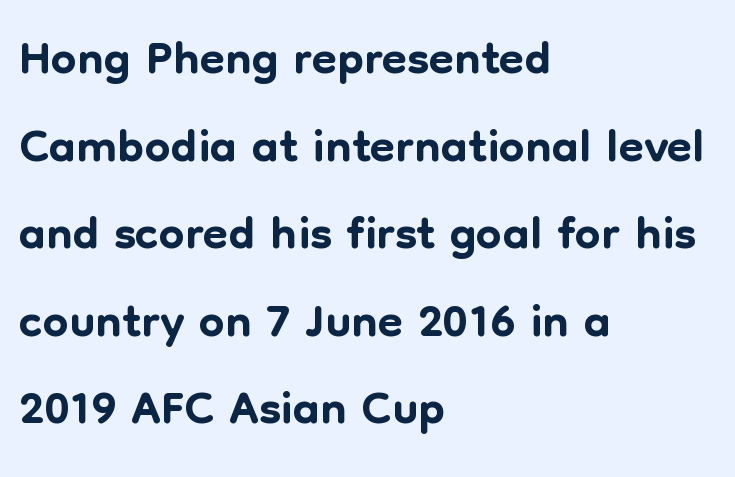
{"serif": "no", "italic": "no", "width": "normal", "stroke_contrast": "low", "x_height": "medium", "monospaced": "no", "underline": "no", "align": "left", "line_spacing_ratio": 1.2, "letter_spacing": "normal", "letter_spacing_em": 0.0, "glyph_px": 73}
